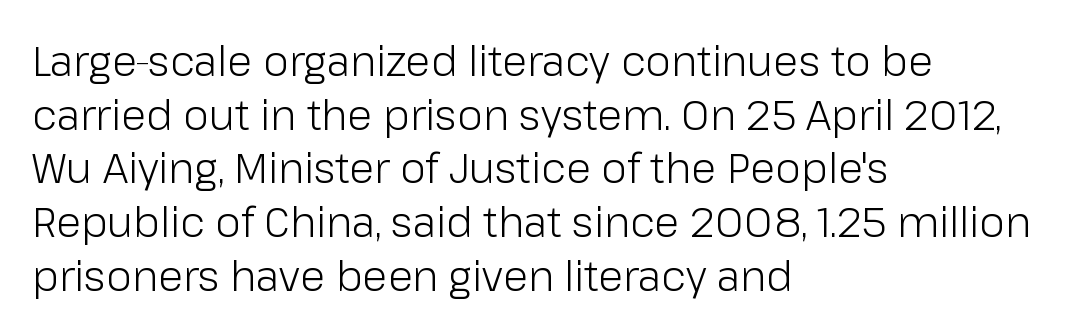
The type sits square on the baseline with zero lean. The face looks like a standard text weight, possibly lighter. Nothing sits at the stroke ends, so this counts as sans-serif. What stands out about the letter spacing? Nothing — it is the standard amount.
